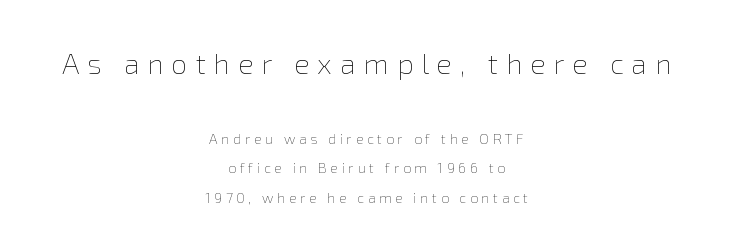
{"italic": "no", "bold": "no", "weight": "thin", "width": "normal", "stroke_contrast": "low", "x_height": "medium", "monospaced": "no", "underline": "no", "align": "center", "line_spacing": "loose", "line_spacing_ratio": 2.12, "letter_spacing": "wide", "letter_spacing_em": 0.27, "larger_block": "first", "size_ratio": 2.07, "glyph_px": 29}
